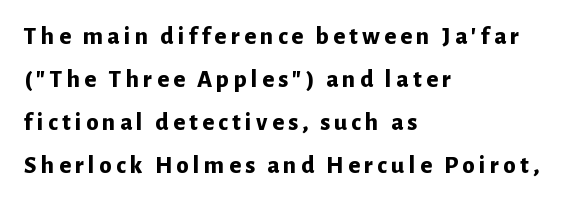
Q: Is the text bold? A: Yes.
Q: Is the text italic (slanted)? A: No, it is upright.
Q: Is the text underlined? A: No.
Q: How is the paragraph aligned? A: Left-aligned.
